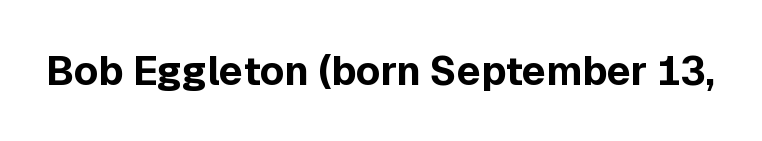
Q: Is the text bold? A: Yes.
Q: Is the text italic (slanted)? A: No, it is upright.
Q: Is the typeface a serif or a sans-serif typeface? A: Sans-serif.
Q: Is the text underlined? A: No.
Q: Is the spacing between letters normal or unusually wide? A: Normal.
Q: Width (condensed, normal, or wide)? A: Normal.
Q: x-height? A: Medium.
Q: Monospaced? A: No.
